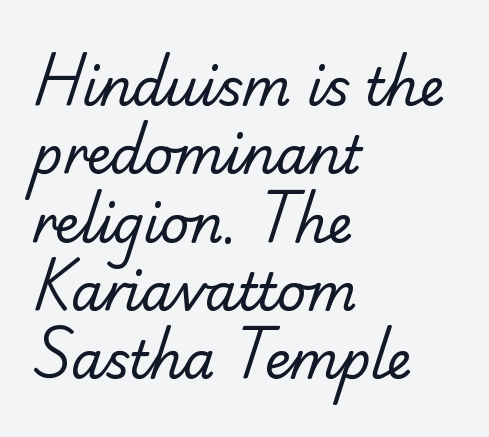
Q: Is the text bold? A: No.
Q: Is the typeface a serif or a sans-serif typeface? A: Sans-serif.
Q: Is the text underlined? A: No.
Q: How is the paragraph aligned? A: Left-aligned.
Q: Is the spacing between letters normal or unusually wide? A: Normal.
Q: Is the spacing between lines tight, normal or loose? A: Normal.
Q: Width (condensed, normal, or wide)? A: Normal.
Q: Stroke contrast? A: Low.
Q: x-height? A: Small.
Q: Monospaced? A: No.
